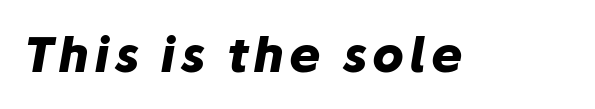
You could not count columns in this text — the font is proportionally spaced. I'd describe the lettering as bold — thick and assertive. The area under the type is left untouched. The font's italic variant was chosen for this text.
